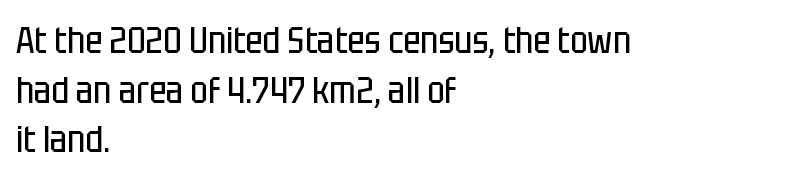
Q: Is the text bold? A: No.
Q: Is the text italic (slanted)? A: No, it is upright.
Q: Is the typeface a serif or a sans-serif typeface? A: Sans-serif.
Q: Is the text underlined? A: No.
Q: How is the paragraph aligned? A: Left-aligned.
Q: Is the spacing between letters normal or unusually wide? A: Normal.
Q: Is the spacing between lines tight, normal or loose? A: Normal.
Q: Width (condensed, normal, or wide)? A: Condensed.
Q: Stroke contrast? A: Low.
Q: x-height? A: Large.
Q: Monospaced? A: No.
